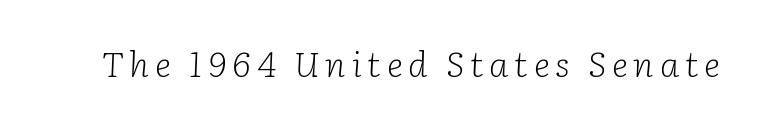
{"serif": "yes", "italic": "yes", "lean": "right", "slant_degrees": 2, "bold": "no", "weight": "light", "width": "normal", "stroke_contrast": "low", "x_height": "medium", "monospaced": "no", "underline": "no", "glyph_px": 35}
